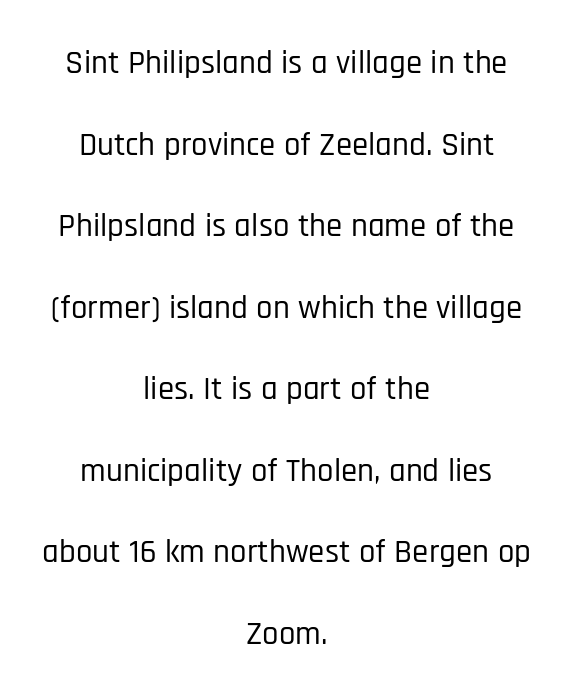
Note the varied advance widths — an 'i' is clearly narrower than an 'm'. How are the letters spaced? Ordinarily, with no added tracking. Each new line begins a long way beneath the previous one. A typesetter would label this face a sans. Type without underlining. Posture: upright roman.
